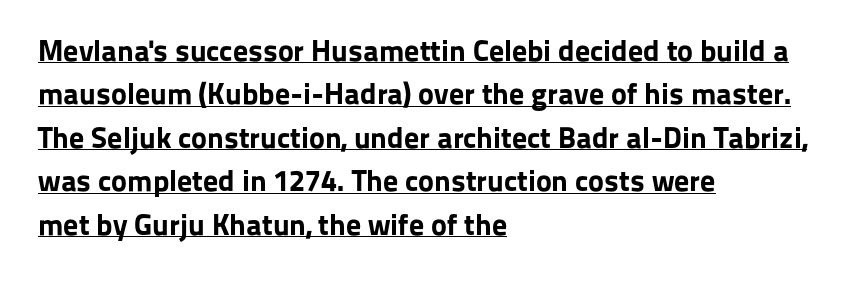
{"serif": "no", "italic": "no", "bold": "yes", "weight": "bold", "width": "normal", "stroke_contrast": "low", "x_height": "medium", "monospaced": "no", "underline": "yes", "align": "left", "line_spacing": "normal", "line_spacing_ratio": 1.45, "letter_spacing": "normal", "letter_spacing_em": 0.0, "glyph_px": 30}
